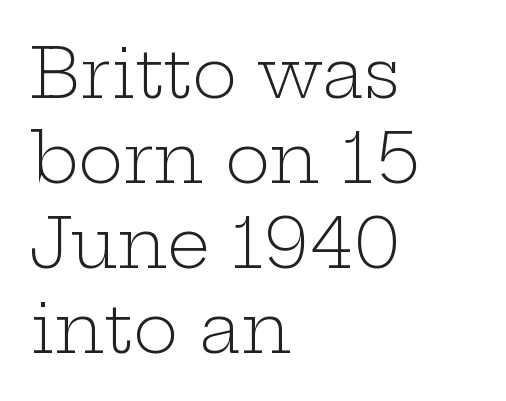
The face used here is proportionally spaced, like ordinary book or web type. A roman cut, with each character standing at attention. Note: serifs present on the glyphs. Teacher's note: observe the even left margin — that is flush-left alignment. These glyphs show unthickened strokes, regular width or finer. Beneath every word, the page is bare.
